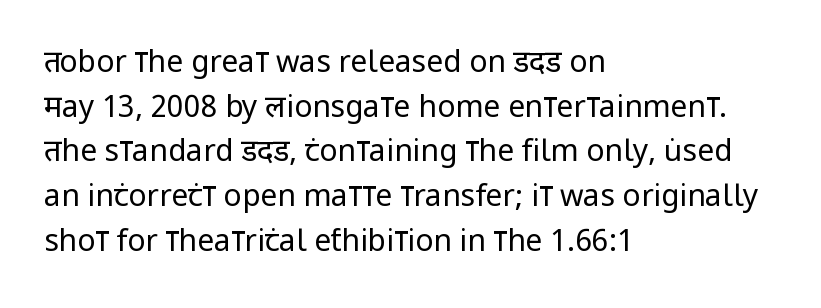
Where is the straight margin? On the left. Varying glyph widths throughout — classic text-font behaviour. Look at the tracking — it's just the regular setting, nothing added. When letters stand straight like this, we call the style roman or upright. Glance below the letters and you will spot only blank space.
